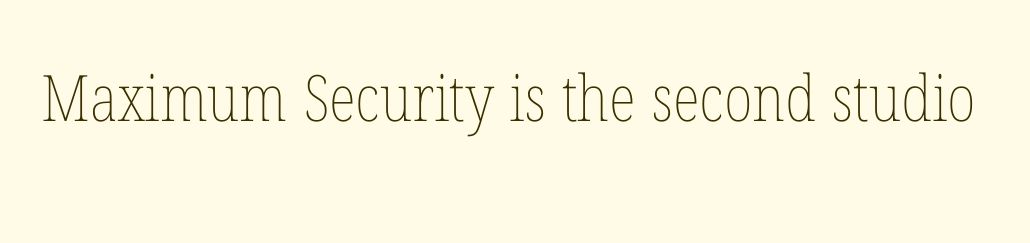
{"italic": "no", "bold": "no", "weight": "thin", "width": "condensed", "stroke_contrast": "low", "x_height": "medium", "monospaced": "no", "underline": "no", "letter_spacing": "normal", "letter_spacing_em": 0.0, "glyph_px": 64}
